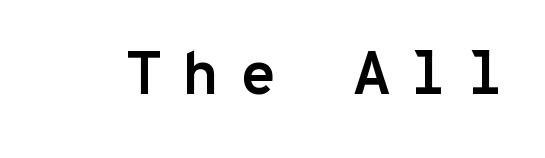
{"serif": "no", "italic": "no", "bold": "yes", "weight": "semibold", "width": "normal", "stroke_contrast": "low", "x_height": "medium", "monospaced": "yes", "underline": "no", "letter_spacing": "wide", "letter_spacing_em": 0.32, "glyph_px": 61}
